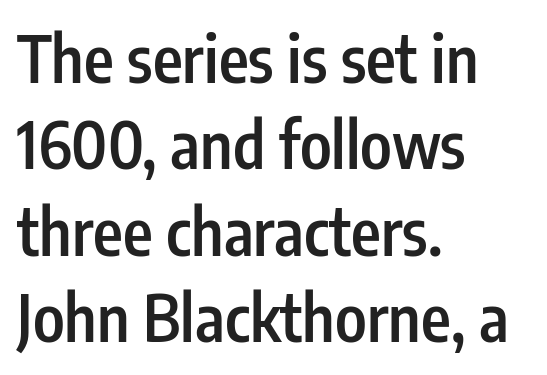
{"serif": "no", "italic": "no", "bold": "semi", "weight": "semibold", "width": "condensed", "stroke_contrast": "low", "x_height": "medium", "monospaced": "no", "underline": "no", "align": "left", "line_spacing": "normal", "line_spacing_ratio": 1.35, "letter_spacing": "normal", "letter_spacing_em": 0.0, "glyph_px": 64}
